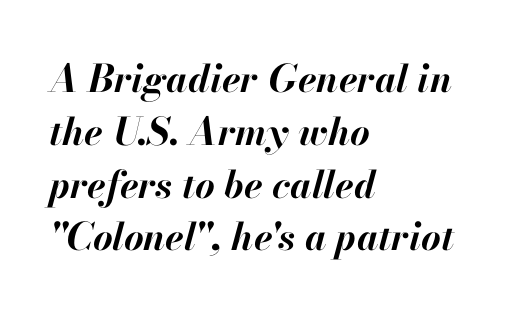
Q: Is the text bold? A: Yes.
Q: Is the text italic (slanted)? A: Yes, it leans right by about 13 degrees.
Q: Is the text underlined? A: No.
Q: How is the paragraph aligned? A: Left-aligned.
Q: Is the spacing between letters normal or unusually wide? A: Normal.
Q: Is the spacing between lines tight, normal or loose? A: Normal.
Q: Width (condensed, normal, or wide)? A: Normal.
Q: Stroke contrast? A: High.
Q: x-height? A: Small.
Q: Monospaced? A: No.
